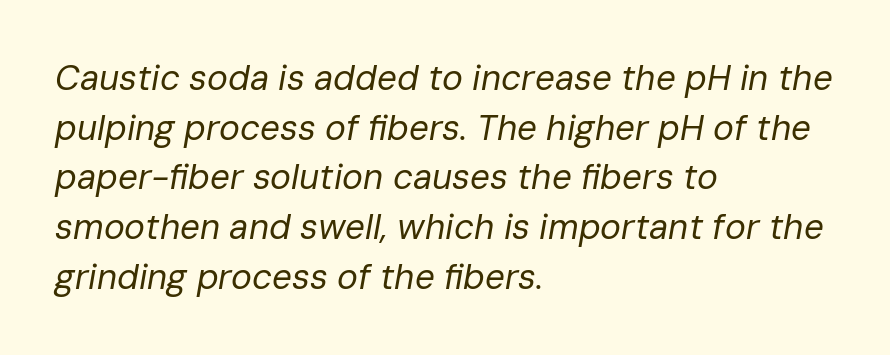
Compared with ordinary roman type, these characters are visibly tilted. A typesetter would call this proportional, since set widths differ per character. The characters are drawn with everyday or finer stroke widths. You could call the tracking neutral — neither tight nor loose. The paragraph has a hard left edge and a soft right edge.
